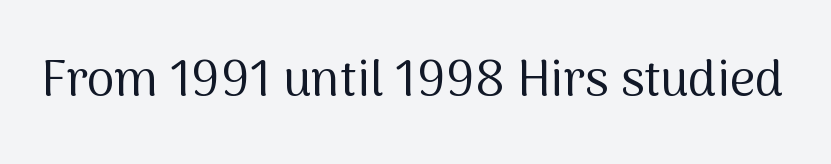
Q: Is the text bold? A: No.
Q: Is the text italic (slanted)? A: No, it is upright.
Q: Is the typeface a serif or a sans-serif typeface? A: Sans-serif.
Q: Is the text underlined? A: No.
Q: Is the spacing between letters normal or unusually wide? A: Normal.
Q: Width (condensed, normal, or wide)? A: Normal.
Q: Stroke contrast? A: Medium.
Q: x-height? A: Medium.
Q: Monospaced? A: No.
